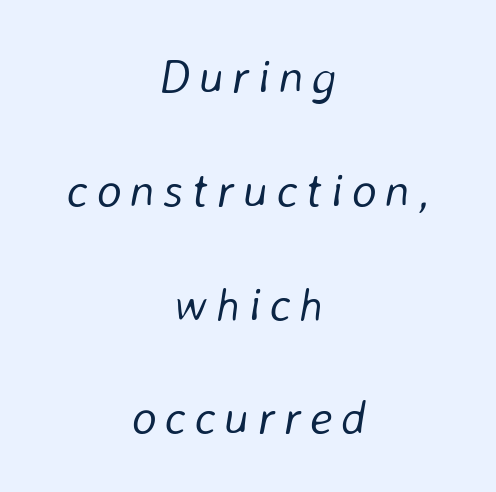
Observe the lean: these are italic letterforms. Beneath every word, the page is bare. No chunkiness to these letters — they're not bold. Baseline-to-baseline distance is far greater than the letter height.
